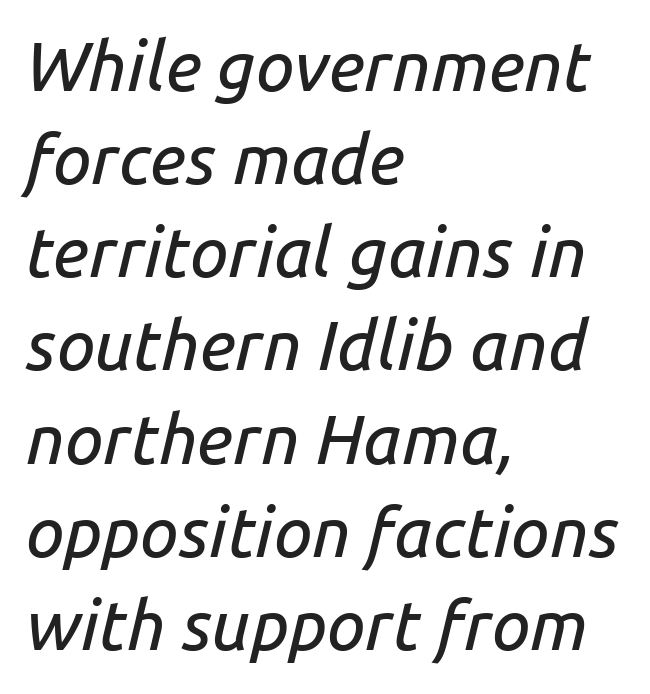
{"italic": "yes", "lean": "right", "slant_degrees": 14, "width": "normal", "stroke_contrast": "low", "x_height": "medium", "monospaced": "no", "underline": "no", "align": "left", "line_spacing": "normal", "line_spacing_ratio": 1.35, "letter_spacing": "normal", "letter_spacing_em": 0.0, "glyph_px": 69}
